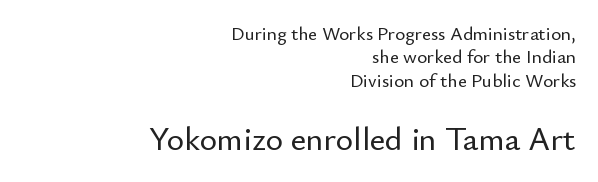
Q: Is the text italic (slanted)? A: No, it is upright.
Q: Is the typeface a serif or a sans-serif typeface? A: Sans-serif.
Q: Is the text underlined? A: No.
Q: How is the paragraph aligned? A: Right-aligned.
Q: Is the spacing between letters normal or unusually wide? A: Normal.
Q: Which block of text is set in a larger size, the first (top) or the second (bottom)? A: The second (bottom) one.
Q: Width (condensed, normal, or wide)? A: Normal.
Q: Stroke contrast? A: Low.
Q: x-height? A: Small.
Q: Monospaced? A: No.
